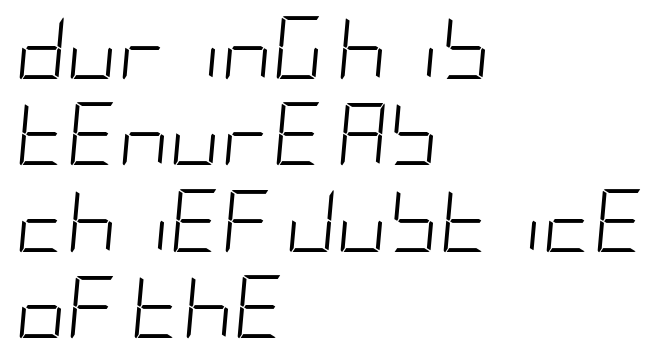
The image shows 63 px light, condensed type, italic (leaning right); set left-aligned, normal line spacing (1.37x), normal letter spacing, not underlined; low stroke contrast and a large x-height.
